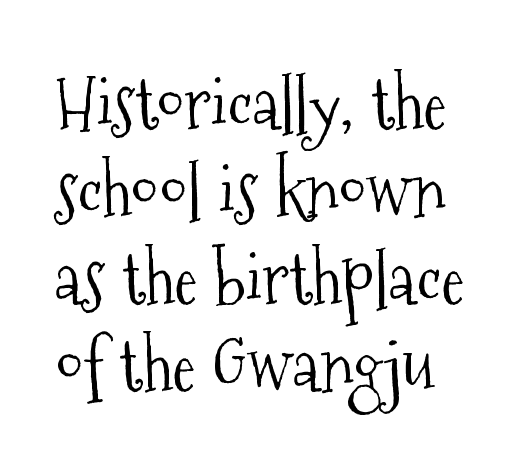
{"serif": "yes", "italic": "no", "bold": "no", "weight": "light", "width": "condensed", "stroke_contrast": "medium", "x_height": "medium", "monospaced": "no", "underline": "no", "line_spacing_ratio": 1.23, "letter_spacing": "normal", "letter_spacing_em": 0.0, "glyph_px": 71}
